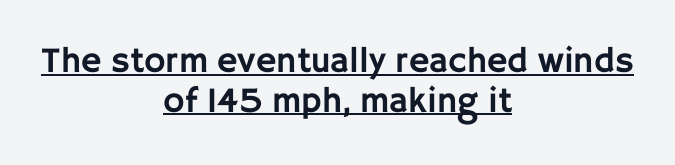
Inter-character spacing is left at the font's built-in metrics. What decoration does the sample have? An underline. Centered paragraph, ragged on both sides. Varying glyph widths throughout — classic text-font behaviour. The designer dialed line spacing down below the default.
